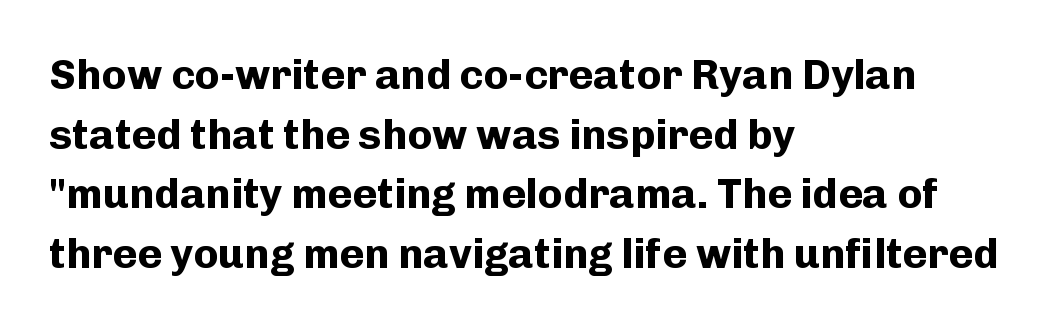
{"serif": "no", "italic": "no", "bold": "yes", "weight": "bold", "width": "normal", "stroke_contrast": "low", "x_height": "medium", "monospaced": "no", "underline": "no", "align": "left", "line_spacing": "normal", "line_spacing_ratio": 1.42, "letter_spacing": "normal", "letter_spacing_em": 0.0, "glyph_px": 42}
